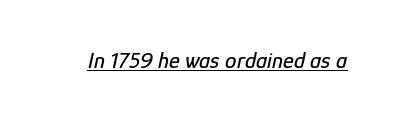
Q: Is the text italic (slanted)? A: Yes, it leans right by about 12 degrees.
Q: Is the text underlined? A: Yes.
Q: Is the spacing between letters normal or unusually wide? A: Normal.
